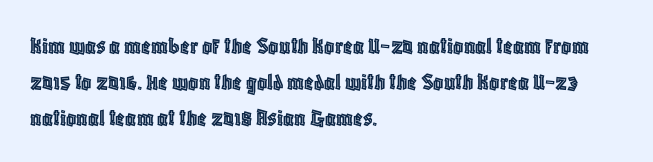
The image shows 25 px text type, upright; set left-aligned, normal line spacing (1.44x), normal letter spacing, not underlined.
